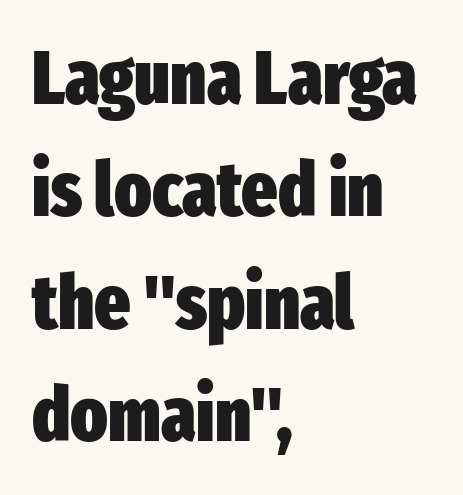
{"serif": "no", "italic": "no", "bold": "yes", "weight": "heavy", "width": "condensed", "stroke_contrast": "low", "x_height": "medium", "monospaced": "no", "underline": "no", "align": "left", "line_spacing": "normal", "line_spacing_ratio": 1.48, "letter_spacing": "normal", "letter_spacing_em": 0.0, "glyph_px": 76}
